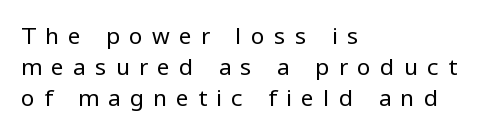
Q: Is the text bold? A: No.
Q: Is the text italic (slanted)? A: No, it is upright.
Q: Is the text underlined? A: No.
Q: How is the paragraph aligned? A: Left-aligned.
Q: Is the spacing between letters normal or unusually wide? A: Unusually wide.
Q: Is the spacing between lines tight, normal or loose? A: Normal.
